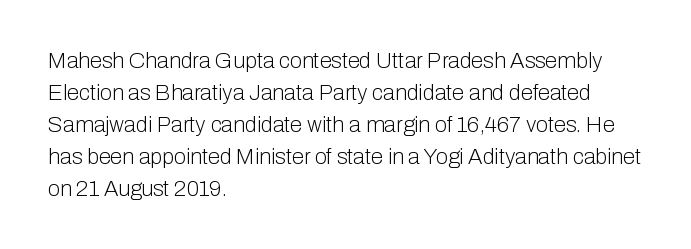
{"italic": "no", "bold": "no", "underline": "no", "align": "left", "line_spacing": "normal", "line_spacing_ratio": 1.45, "letter_spacing": "normal", "letter_spacing_em": 0.0, "glyph_px": 22}
